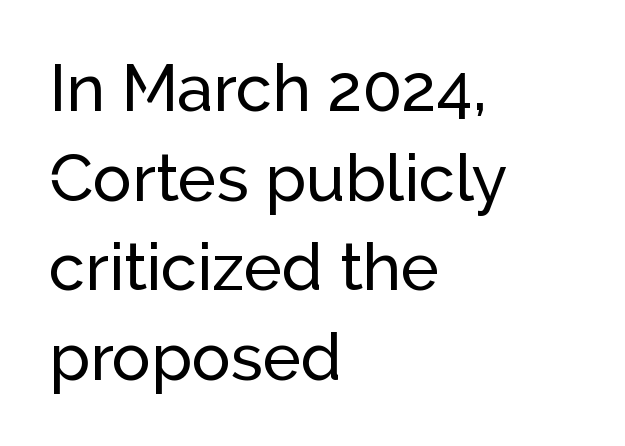
The image shows 65 px sans-serif type, upright; set left-aligned, normal line spacing (1.38x), normal letter spacing, not underlined; low stroke contrast and a medium x-height.
